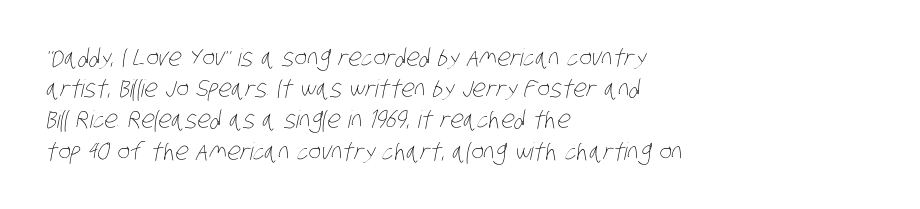
The image shows 24 px text type; set left-aligned, normal line spacing (1.3x), normal letter spacing, not underlined.
